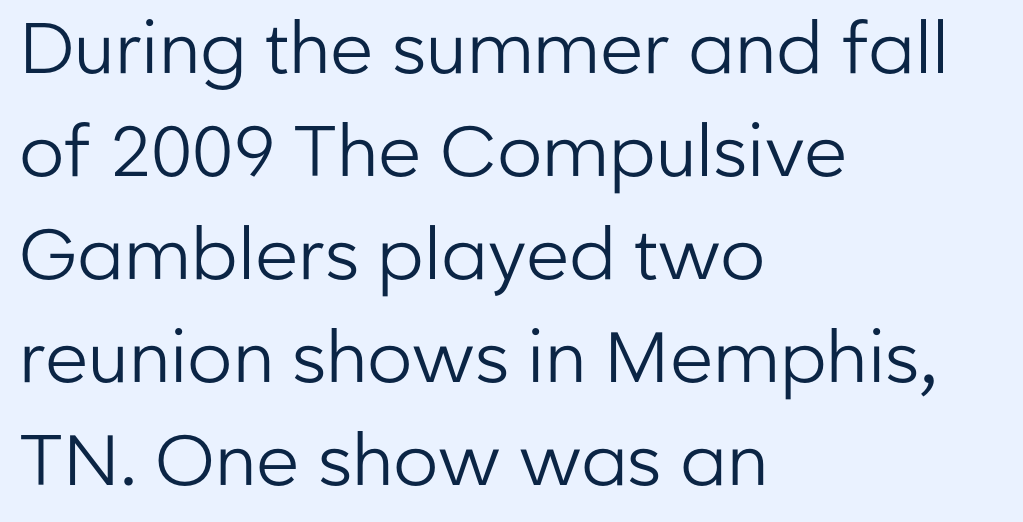
{"serif": "no", "italic": "no", "bold": "no", "weight": "regular", "width": "normal", "stroke_contrast": "low", "x_height": "medium", "monospaced": "no", "underline": "no", "align": "left", "line_spacing": "normal", "line_spacing_ratio": 1.45, "letter_spacing": "normal", "letter_spacing_em": 0.0, "glyph_px": 71}
